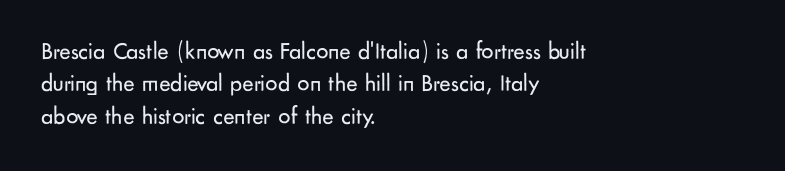
{"italic": "no", "bold": "no", "underline": "no", "align": "left", "line_spacing": "normal", "line_spacing_ratio": 1.35, "letter_spacing": "normal", "letter_spacing_em": 0.0, "glyph_px": 24}
